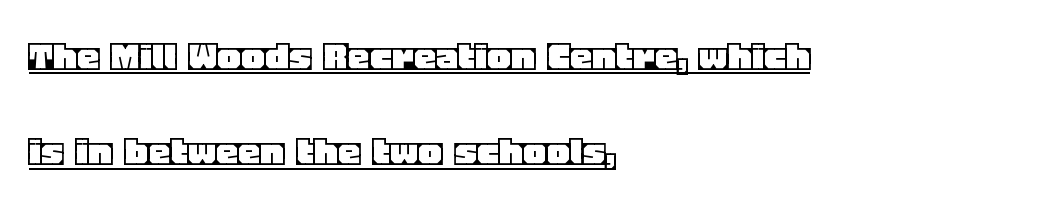
{"italic": "no", "width": "normal", "x_height": "large", "monospaced": "no", "underline": "yes", "align": "left", "line_spacing": "loose", "line_spacing_ratio": 2.12, "letter_spacing": "normal", "letter_spacing_em": 0.0, "glyph_px": 45}
